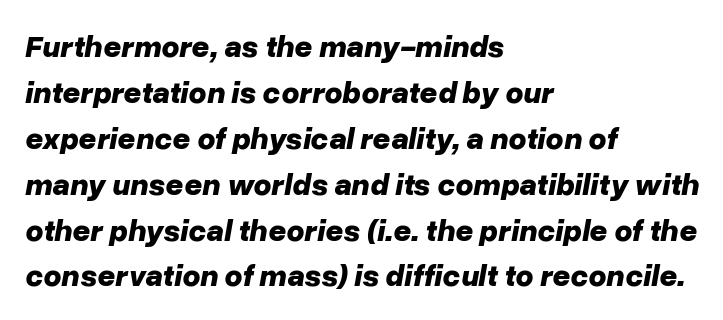
Q: Is the text bold? A: Yes.
Q: Is the text italic (slanted)? A: Yes, it leans right by about 10 degrees.
Q: Is the text underlined? A: No.
Q: How is the paragraph aligned? A: Left-aligned.
Q: Is the spacing between letters normal or unusually wide? A: Normal.
Q: Is the spacing between lines tight, normal or loose? A: Normal.
Q: Width (condensed, normal, or wide)? A: Normal.
Q: Stroke contrast? A: Low.
Q: x-height? A: Medium.
Q: Monospaced? A: No.
